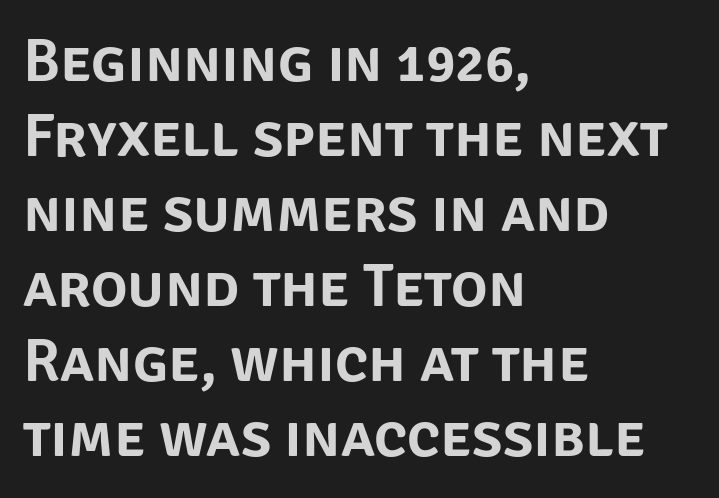
Bare-footed words on every line. A student would call this left alignment; a typographer would say flush left, rag right. The glyphs in this specimen are sans serif. A typesetter would call this proportional, since set widths differ per character. This rendering leaves character spacing at its baseline value. Posture: straight, roman, zero tilt.
